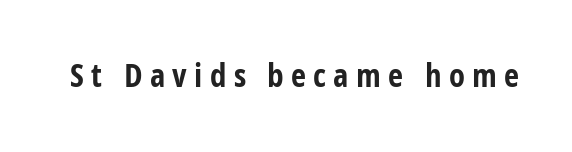
Q: Is the text bold? A: Yes.
Q: Is the text italic (slanted)? A: No, it is upright.
Q: Is the typeface a serif or a sans-serif typeface? A: Sans-serif.
Q: Is the text underlined? A: No.
Q: Is the spacing between letters normal or unusually wide? A: Unusually wide.
Q: Width (condensed, normal, or wide)? A: Condensed.
Q: Stroke contrast? A: Low.
Q: x-height? A: Medium.
Q: Monospaced? A: No.
